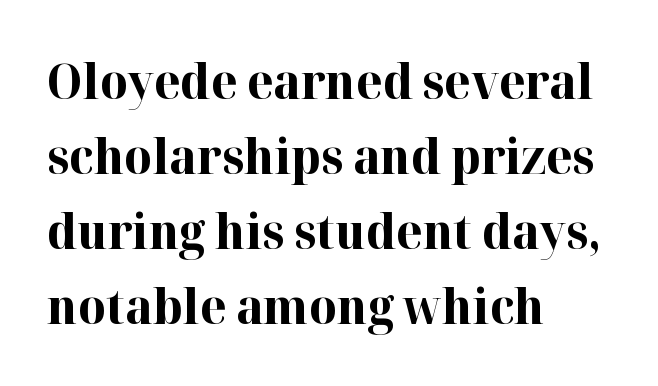
Weight: bold. The rows are spaced the way most documents space them. The compositor pushed each line to the left boundary. Characters follow at the spacing the type designer built in. No italicization has been applied; the sample stays upright.
